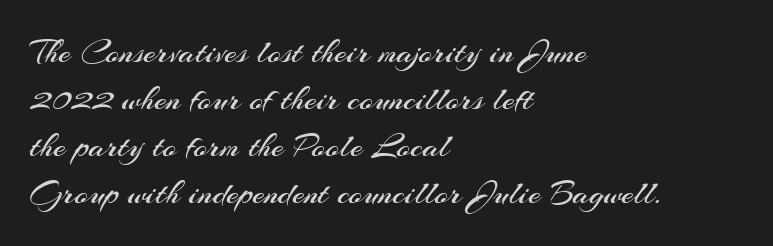
Q: Is the text bold? A: No.
Q: Is the text italic (slanted)? A: Yes.
Q: Is the typeface a serif or a sans-serif typeface? A: Sans-serif.
Q: Is the text underlined? A: No.
Q: How is the paragraph aligned? A: Left-aligned.
Q: Is the spacing between letters normal or unusually wide? A: Normal.
Q: Is the spacing between lines tight, normal or loose? A: Normal.
Q: Width (condensed, normal, or wide)? A: Normal.
Q: Stroke contrast? A: Medium.
Q: x-height? A: Small.
Q: Monospaced? A: No.
